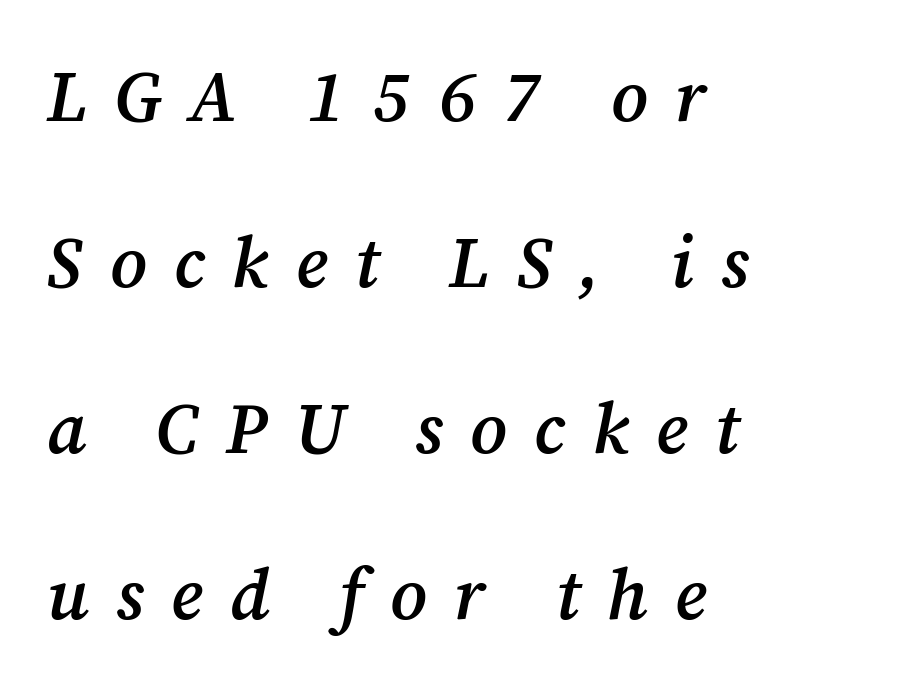
Italic: yes, the glyphs are oblique. No word sits above an underline. Is the type bold? Partly — it's a semibold, heavier than regular but not fully bold. The lines are quadded left. The passage shown is typed in a proportional face where columns would drift.
